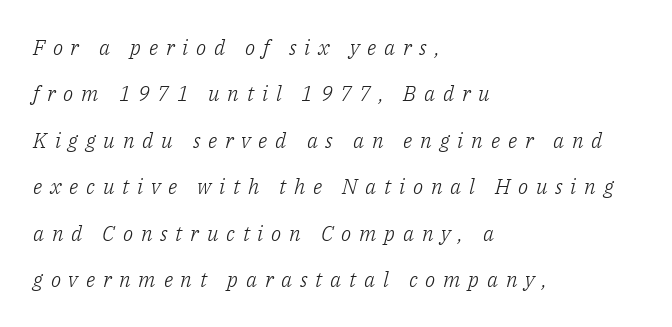
{"italic": "yes", "lean": "right", "slant_degrees": 14, "bold": "no", "underline": "no", "align": "left", "line_spacing": "loose", "line_spacing_ratio": 2.21, "letter_spacing": "wide", "letter_spacing_em": 0.37, "glyph_px": 21}
